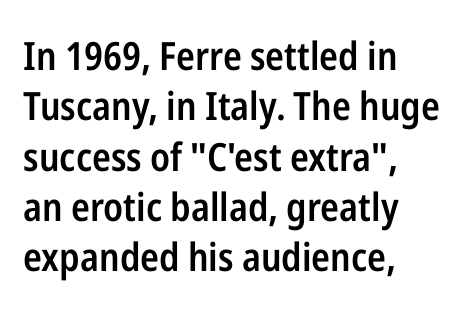
The image shows 39 px semibold, condensed sans-serif type, upright; set left-aligned, normal line spacing (1.29x), normal letter spacing, not underlined; low stroke contrast and a medium x-height.
